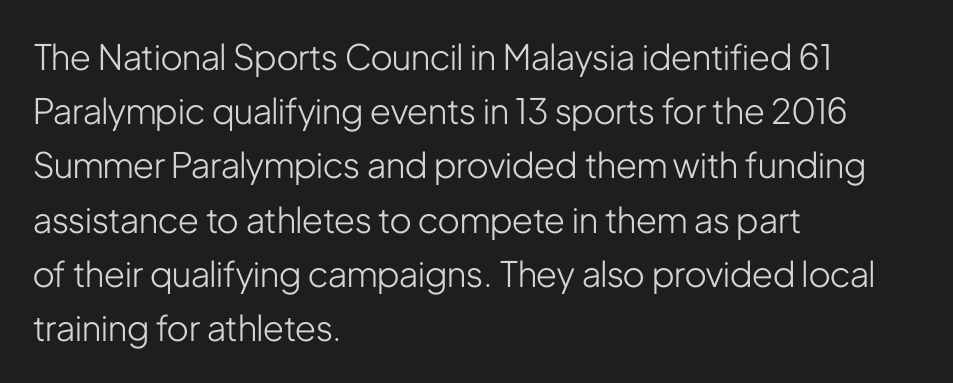
{"serif": "no", "italic": "no", "bold": "no", "weight": "light", "width": "condensed", "stroke_contrast": "low", "x_height": "medium", "monospaced": "no", "underline": "no", "align": "left", "line_spacing": "normal", "line_spacing_ratio": 1.55, "letter_spacing": "normal", "letter_spacing_em": 0.0, "glyph_px": 35}
